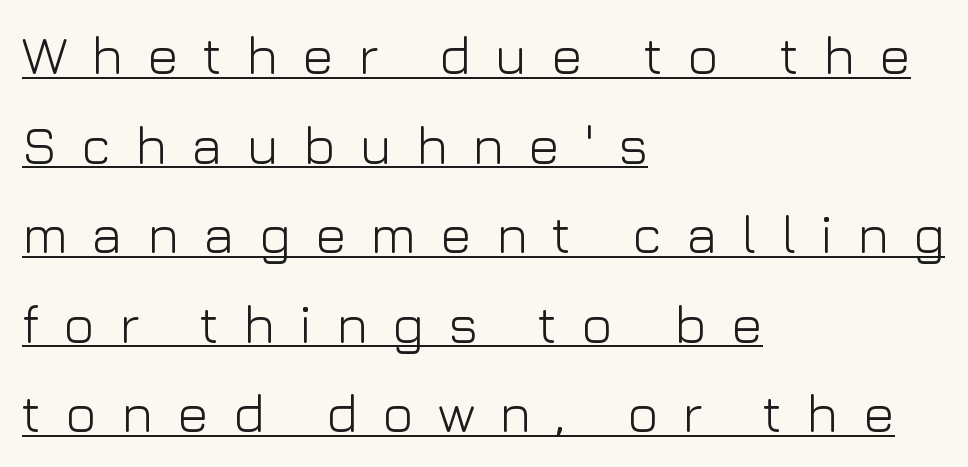
Do the letters lean? They stand straight. The letterforms sit at book weight or below. The rendering uses the underline text-decoration. A classic flush-left, rag-right setting is used for this passage. This sample has the flowing, uneven cadence of proportional lettering. The passage shown is typeset with a sans-serif family.
